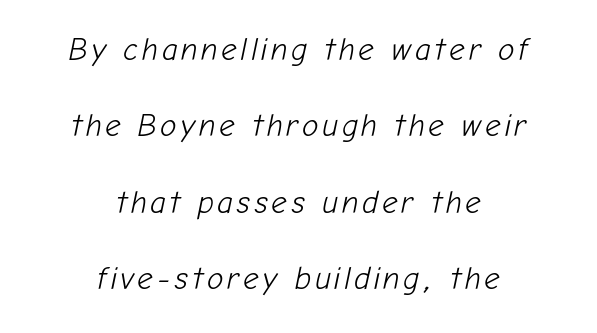
The image shows 31 px light type, italic (leaning right); set centered, loose line spacing (2.46x), not underlined; low stroke contrast and a medium x-height.
